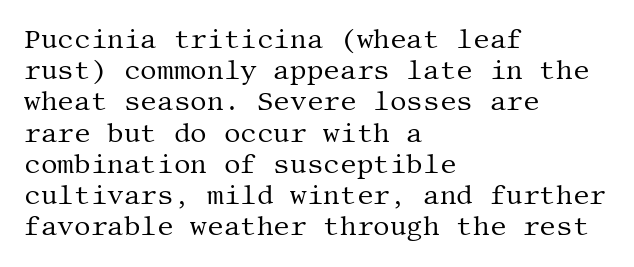
Q: Is the text bold? A: No.
Q: Is the text italic (slanted)? A: No, it is upright.
Q: Is the text underlined? A: No.
Q: How is the paragraph aligned? A: Left-aligned.
Q: Is the spacing between letters normal or unusually wide? A: Normal.
